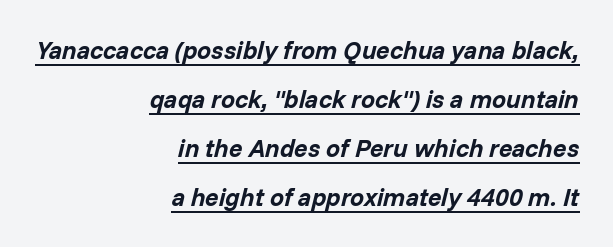
The image shows 25 px bold type, italic (leaning right); set right-aligned, loose line spacing (1.96x), normal letter spacing, underlined.
